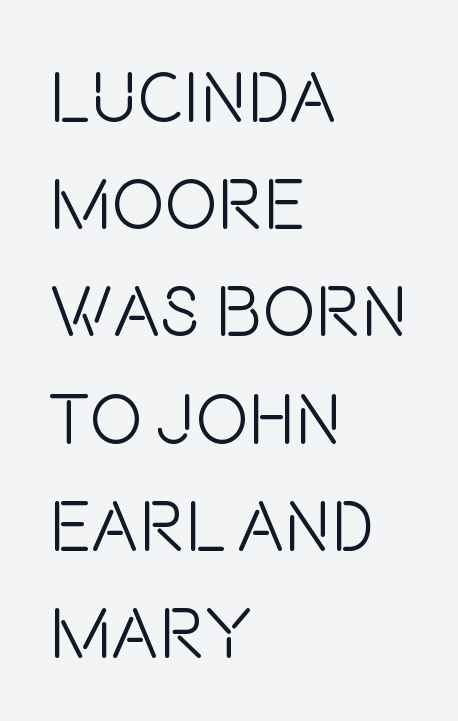
The image shows 71 px light, condensed sans-serif type, upright; set left-aligned, normal line spacing (1.51x), normal letter spacing, not underlined; low stroke contrast and a large x-height.
